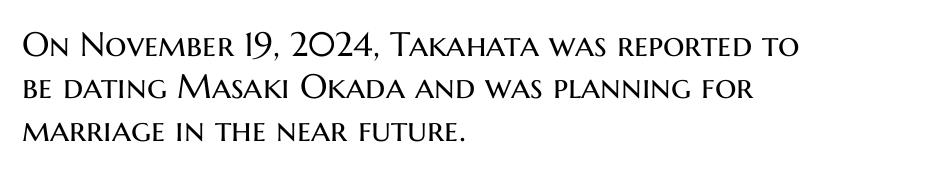
{"serif": "no", "italic": "no", "bold": "no", "weight": "regular", "width": "normal", "stroke_contrast": "medium", "x_height": "medium", "monospaced": "no", "underline": "no", "align": "left", "line_spacing": "normal", "line_spacing_ratio": 1.25, "letter_spacing": "normal", "letter_spacing_em": 0.0, "glyph_px": 34}
